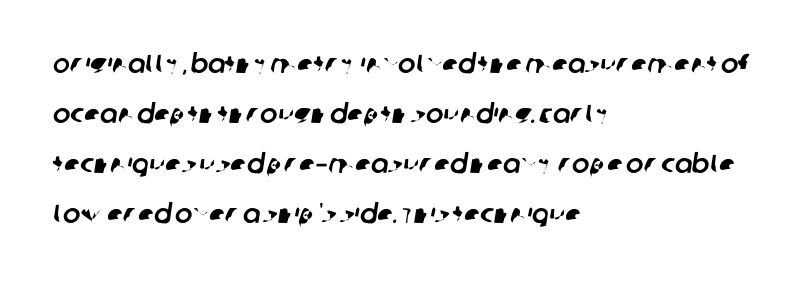
Q: Is the text underlined? A: No.
Q: How is the paragraph aligned? A: Left-aligned.
Q: Is the spacing between letters normal or unusually wide? A: Normal.
Q: Is the spacing between lines tight, normal or loose? A: Loose.
